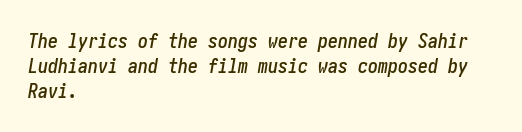
The image shows 20 px text type, italic (leaning right); set left-aligned, line spacing 1.24x, normal letter spacing, not underlined.
